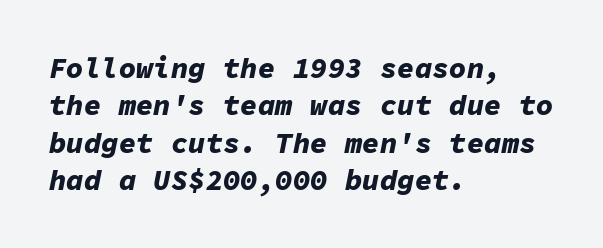
The typography opts for an oblique posture over an upright one. On the weight axis this lands at bold, roughly 700. If you measured baseline to baseline, you'd find a middling distance. Tracking value appears to be zero — textbook default spacing. Spacing verdict: monospaced, one width for all characters. Descenders are the only things crossing below the line.
